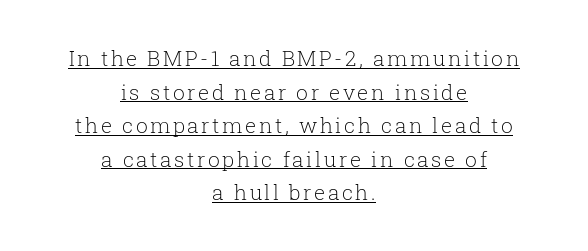
{"italic": "no", "bold": "no", "underline": "yes", "align": "center", "line_spacing": "normal", "line_spacing_ratio": 1.6, "glyph_px": 21}
